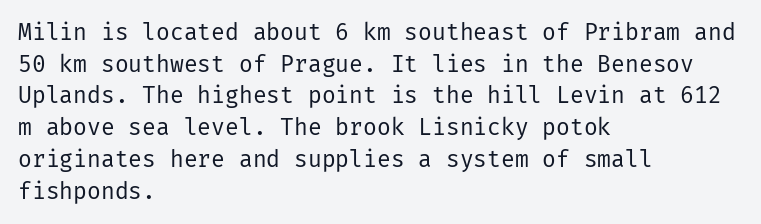
Q: Is the text bold? A: No.
Q: Is the text italic (slanted)? A: No, it is upright.
Q: Is the text underlined? A: No.
Q: How is the paragraph aligned? A: Left-aligned.
Q: Is the spacing between letters normal or unusually wide? A: Normal.
Q: Is the spacing between lines tight, normal or loose? A: Normal.
